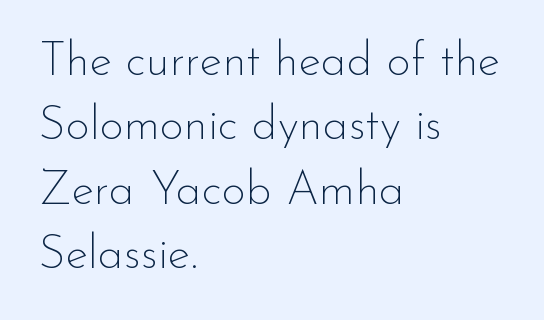
The image shows 47 px thin sans-serif type, upright; set left-aligned, normal line spacing (1.37x), normal letter spacing, not underlined; low stroke contrast and a small x-height.
